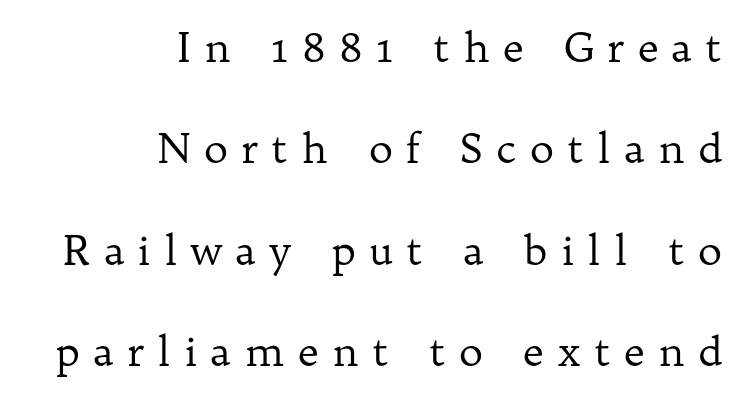
The image shows 41 px regular-weight serif type, upright; set right-aligned, loose line spacing (2.47x), unusually wide letter spacing (+0.32 em), not underlined; low stroke contrast and a medium x-height.
